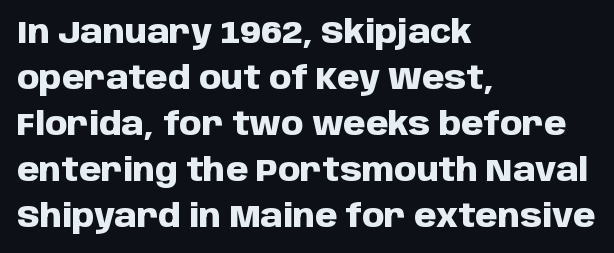
The image shows 32 px heavy sans-serif type, upright; set left-aligned, normal line spacing (1.44x), normal letter spacing, not underlined; low stroke contrast and a large x-height.
